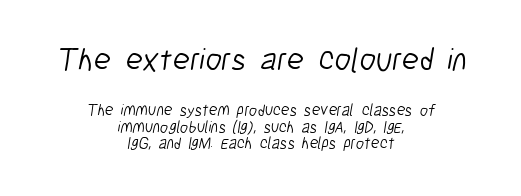
I'd call this a sans setting — the letters go barefoot. A typesetter would call this proportional, since set widths differ per character. Tracking here is standard; glyphs follow each other at the usual distance. These lines are centered, leaving both edges ragged. The block of text is dense from top to bottom, with scant space between rows.
